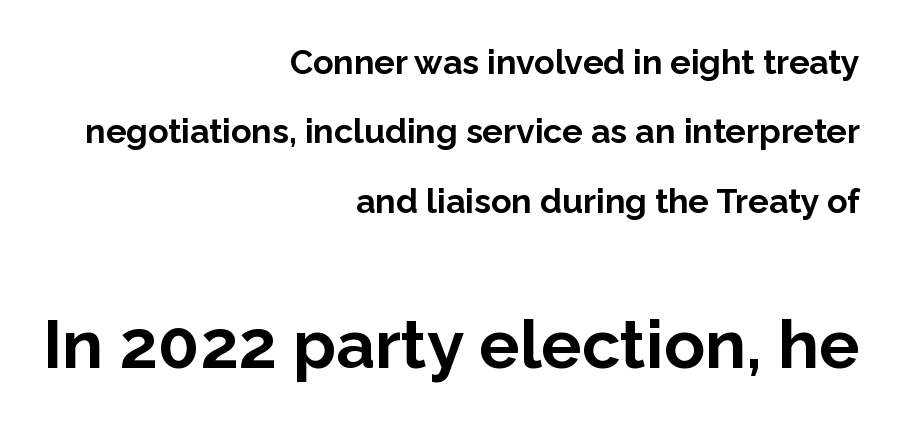
Spacing verdict: proportional, widths tailored to each character. Vertical spacing — loose. Tall strokes in this sample are plumb rather than angled. Compare the two chunks: the lower has the greater cap height.
